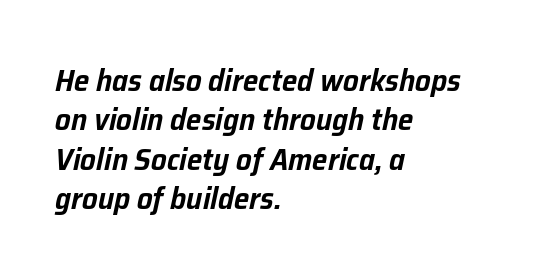
Is the block centered? No — it sits flush against the left margin. Plain, unruled lines of type. The face used here is rendered with its standard letterfit. These lines are rendered in a variable-pitch font. Slanted lettering throughout.
